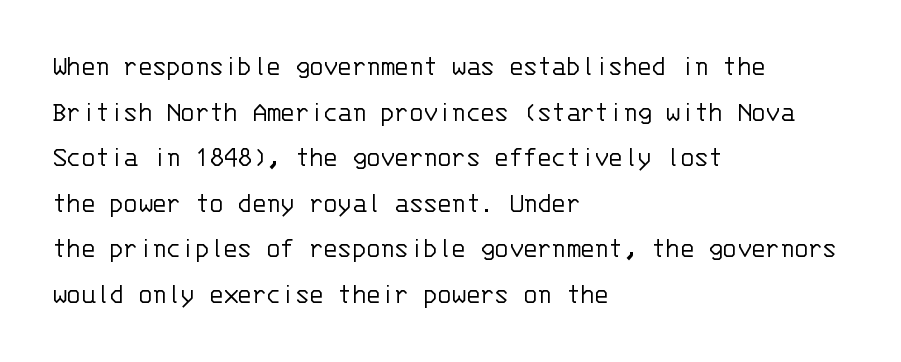
{"serif": "no", "italic": "no", "bold": "no", "weight": "light", "width": "normal", "stroke_contrast": "low", "x_height": "large", "monospaced": "yes", "underline": "no", "align": "left", "line_spacing": "normal", "line_spacing_ratio": 1.57, "letter_spacing": "normal", "letter_spacing_em": 0.0, "glyph_px": 29}
